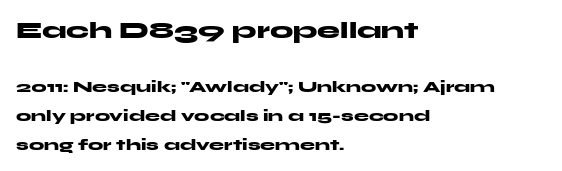
{"italic": "no", "bold": "yes", "underline": "no", "align": "left", "line_spacing": "loose", "line_spacing_ratio": 1.91, "letter_spacing": "normal", "letter_spacing_em": 0.0, "larger_block": "first", "size_ratio": 1.53, "glyph_px": 23}
